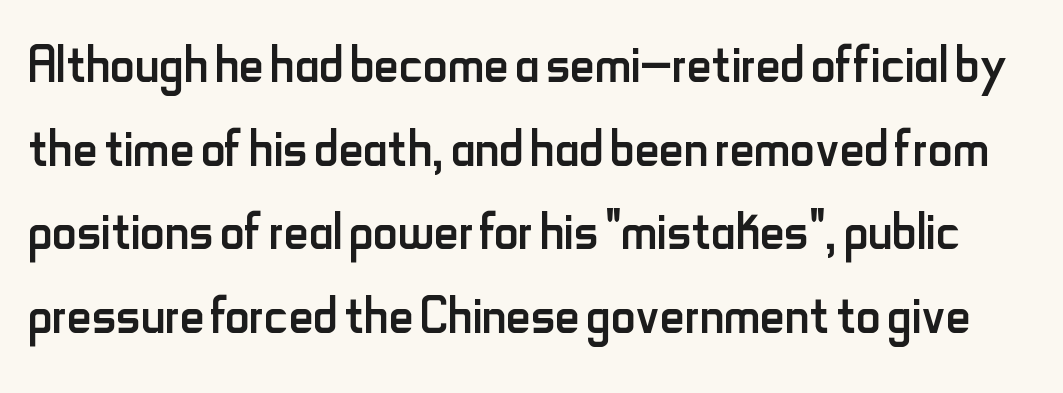
Q: Is the text bold? A: No.
Q: Is the text italic (slanted)? A: No, it is upright.
Q: Is the typeface a serif or a sans-serif typeface? A: Sans-serif.
Q: Is the text underlined? A: No.
Q: Is the spacing between letters normal or unusually wide? A: Normal.
Q: Width (condensed, normal, or wide)? A: Condensed.
Q: Stroke contrast? A: Low.
Q: x-height? A: Small.
Q: Monospaced? A: No.
